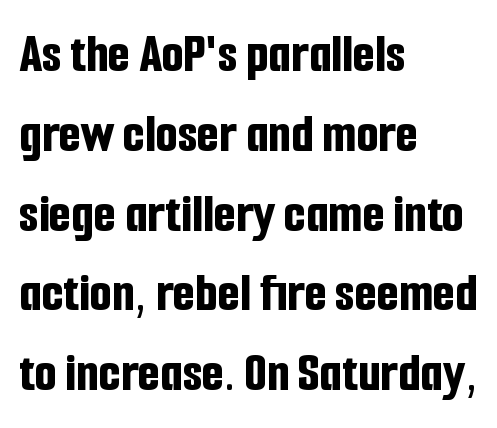
The image shows 57 px bold, condensed sans-serif type, upright; set left-aligned, normal line spacing (1.4x), normal letter spacing, not underlined; low stroke contrast and a medium x-height.
